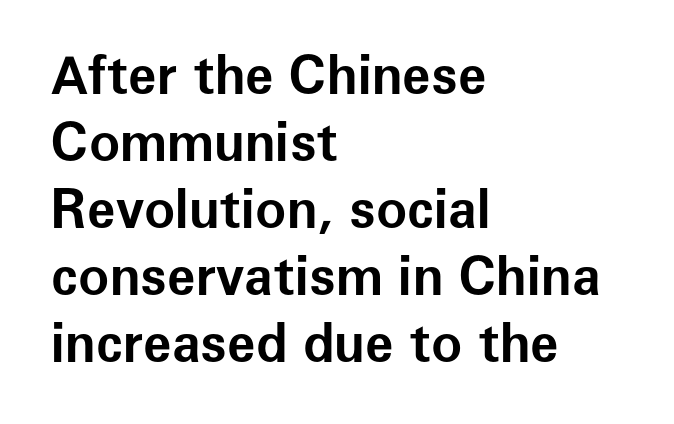
Q: Is the text bold? A: Yes.
Q: Is the text italic (slanted)? A: No, it is upright.
Q: Is the typeface a serif or a sans-serif typeface? A: Sans-serif.
Q: Is the text underlined? A: No.
Q: How is the paragraph aligned? A: Left-aligned.
Q: Is the spacing between letters normal or unusually wide? A: Normal.
Q: Is the spacing between lines tight, normal or loose? A: Normal.
Q: Width (condensed, normal, or wide)? A: Normal.
Q: Stroke contrast? A: Low.
Q: x-height? A: Medium.
Q: Monospaced? A: No.
